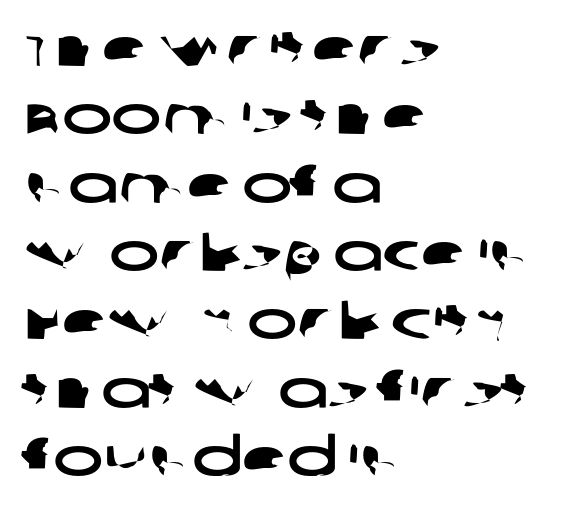
{"serif": "no", "width": "wide", "stroke_contrast": "low", "x_height": "large", "monospaced": "no", "underline": "no", "align": "left", "line_spacing": "normal", "line_spacing_ratio": 1.29, "letter_spacing": "normal", "letter_spacing_em": 0.0, "glyph_px": 53}
